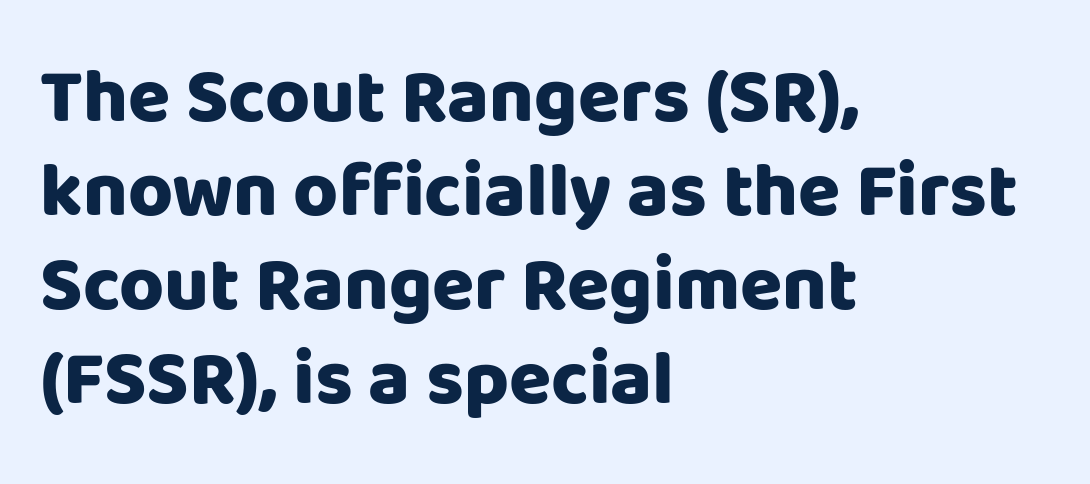
You could call the tracking neutral — neither tight nor loose. A full-strength bold gives these letters their thick strokes. You could not count columns in this text — the font is proportionally spaced. Are there feet on the stems? There aren't — it's a sans. The passage shown is not underscored anywhere. The typesetter chose a ragged-right arrangement here.
